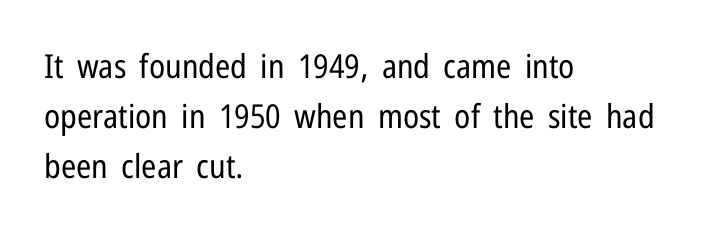
Here the designer chose a conventional face with non-uniform glyph widths. The ragged edge is on the right, which tells us the setting is flush left. Caption: face not bold, strokes unweighted. Nothing sits at the stroke ends, so this counts as sans-serif. The baseline area is clear. Nothing unusual about the tracking: characters are spaced as the font intends.
